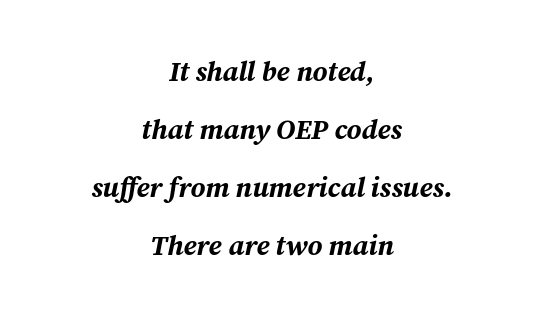
Q: Is the text bold? A: Yes.
Q: Is the text italic (slanted)? A: Yes, it leans right by about 12 degrees.
Q: Is the text underlined? A: No.
Q: How is the paragraph aligned? A: Centered.
Q: Is the spacing between letters normal or unusually wide? A: Normal.
Q: Is the spacing between lines tight, normal or loose? A: Loose.
Q: Width (condensed, normal, or wide)? A: Normal.
Q: Stroke contrast? A: Medium.
Q: x-height? A: Medium.
Q: Monospaced? A: No.
